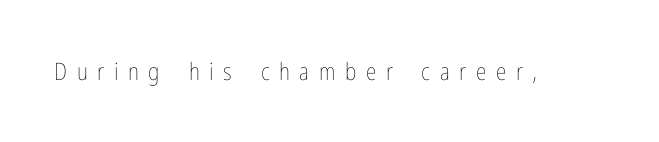
Q: Is the text bold? A: No.
Q: Is the text italic (slanted)? A: No, it is upright.
Q: Is the text underlined? A: No.
Q: Is the spacing between letters normal or unusually wide? A: Unusually wide.
